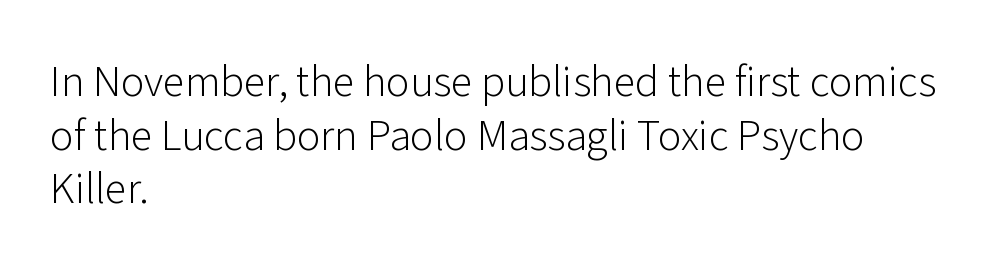
The image shows 44 px light sans-serif type, upright; set left-aligned, line spacing 1.22x, normal letter spacing, not underlined; low stroke contrast and a medium x-height.
